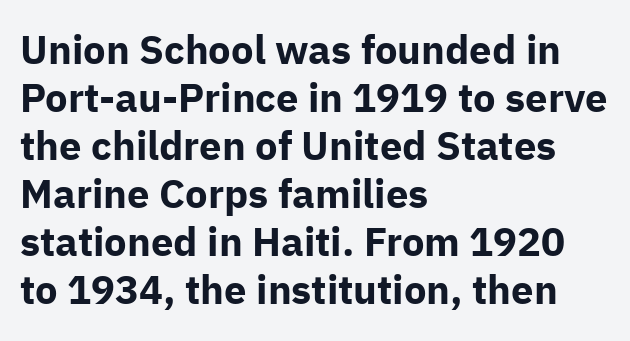
Q: Is the text bold? A: Yes.
Q: Is the text italic (slanted)? A: No, it is upright.
Q: Is the typeface a serif or a sans-serif typeface? A: Sans-serif.
Q: Is the text underlined? A: No.
Q: How is the paragraph aligned? A: Left-aligned.
Q: Is the spacing between letters normal or unusually wide? A: Normal.
Q: Width (condensed, normal, or wide)? A: Normal.
Q: Stroke contrast? A: Low.
Q: x-height? A: Medium.
Q: Monospaced? A: No.
